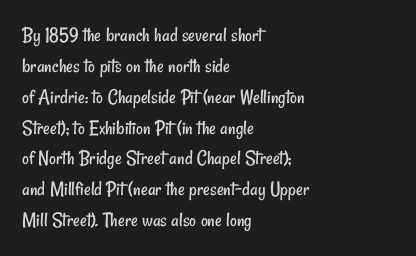
Q: Is the text bold? A: No.
Q: Is the text underlined? A: No.
Q: How is the paragraph aligned? A: Left-aligned.
Q: Is the spacing between letters normal or unusually wide? A: Normal.
Q: Is the spacing between lines tight, normal or loose? A: Normal.
